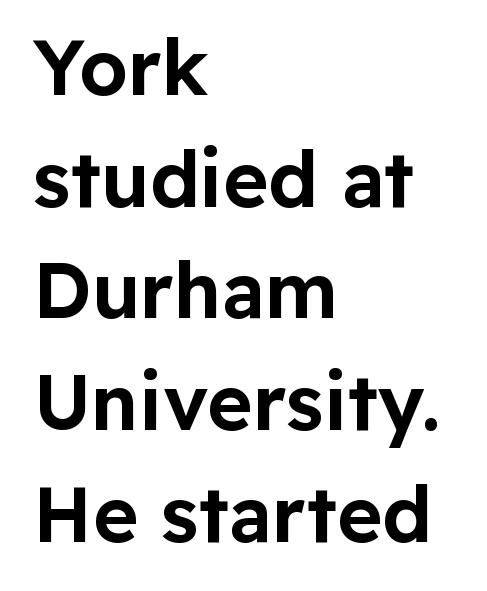
Q: Is the text italic (slanted)? A: No, it is upright.
Q: Is the typeface a serif or a sans-serif typeface? A: Sans-serif.
Q: Is the text underlined? A: No.
Q: How is the paragraph aligned? A: Left-aligned.
Q: Is the spacing between letters normal or unusually wide? A: Normal.
Q: Is the spacing between lines tight, normal or loose? A: Normal.
Q: Width (condensed, normal, or wide)? A: Normal.
Q: Stroke contrast? A: Low.
Q: x-height? A: Medium.
Q: Monospaced? A: No.
